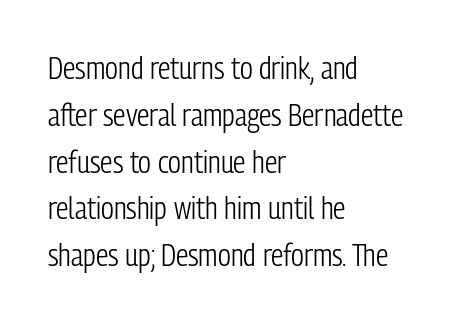
{"serif": "no", "italic": "no", "bold": "no", "weight": "light", "width": "condensed", "stroke_contrast": "low", "x_height": "medium", "monospaced": "no", "underline": "no", "align": "left", "line_spacing": "normal", "line_spacing_ratio": 1.51, "letter_spacing": "normal", "letter_spacing_em": 0.0, "glyph_px": 31}
